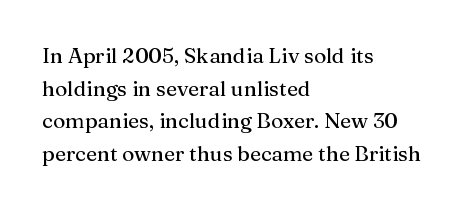
Q: Is the text italic (slanted)? A: No, it is upright.
Q: Is the text underlined? A: No.
Q: How is the paragraph aligned? A: Left-aligned.
Q: Is the spacing between letters normal or unusually wide? A: Normal.
Q: Is the spacing between lines tight, normal or loose? A: Normal.
